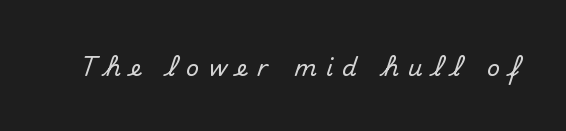
Plain, unruled lines of type. The tracking jumps out immediately: characters are airy and widely separated.
